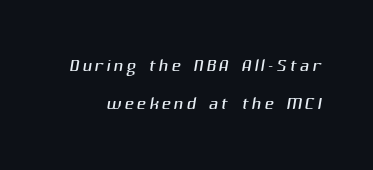
The image shows 26 px text type; set normal line spacing (1.48x), not underlined.
